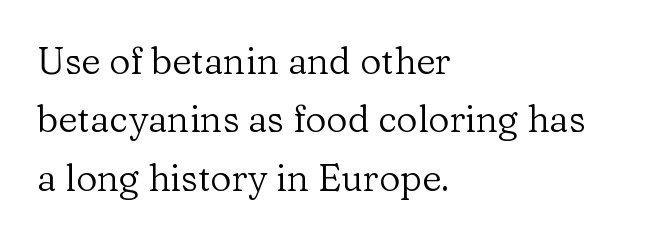
The image shows 37 px regular-weight serif type, upright; set left-aligned, normal line spacing (1.58x), normal letter spacing, not underlined; low stroke contrast and a medium x-height.
